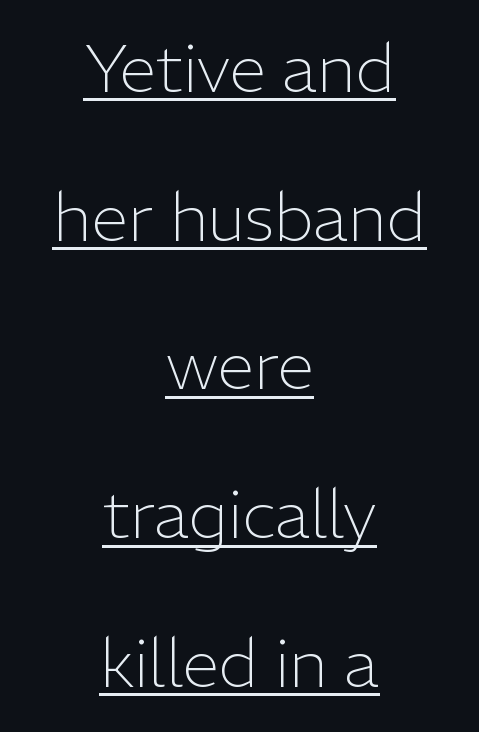
The image shows 67 px light sans-serif type, upright; set centered, loose line spacing (2.22x), normal letter spacing, underlined; low stroke contrast and a medium x-height.
